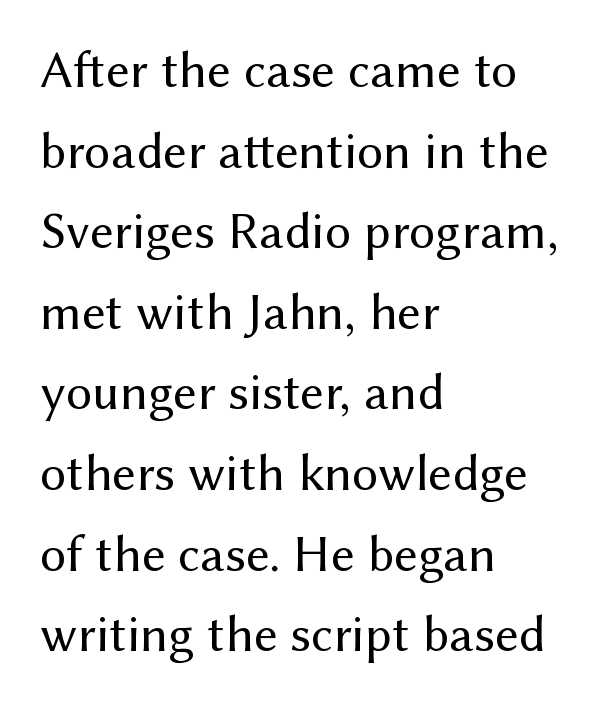
Line beginnings align vertically; line endings do not. The passage shown is typeset with a sans-serif family. Think of a printed novel: that variable character pitch is what you see here. Style check: upright. The type is set solid horizontally, with unmodified tracking.
